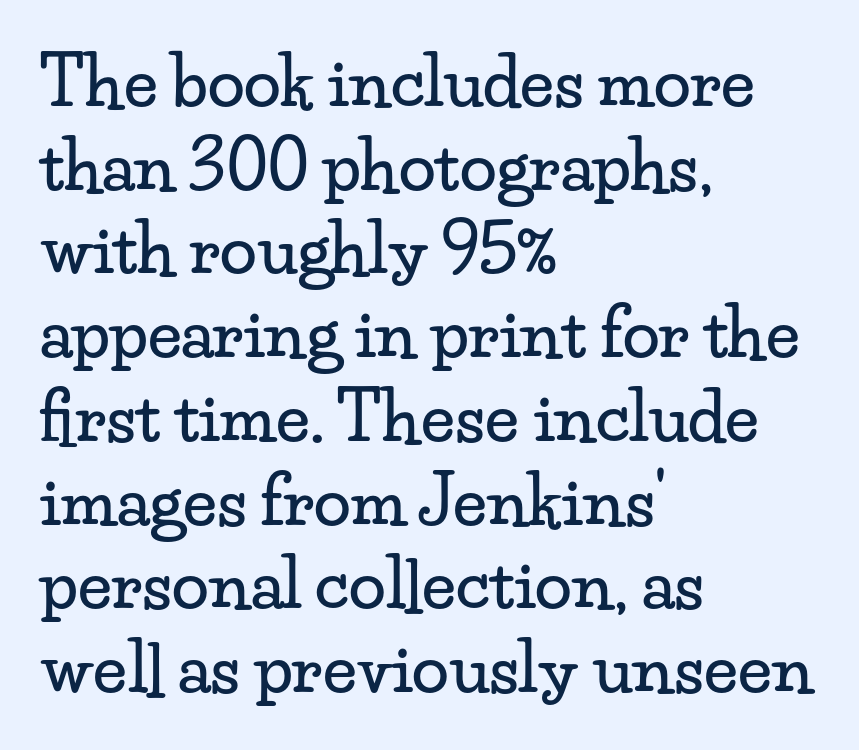
Q: Is the text italic (slanted)? A: No, it is upright.
Q: Is the typeface a serif or a sans-serif typeface? A: Serif.
Q: Is the text underlined? A: No.
Q: How is the paragraph aligned? A: Left-aligned.
Q: Is the spacing between letters normal or unusually wide? A: Normal.
Q: Is the spacing between lines tight, normal or loose? A: Normal.
Q: Width (condensed, normal, or wide)? A: Wide.
Q: Stroke contrast? A: Low.
Q: x-height? A: Small.
Q: Monospaced? A: No.
